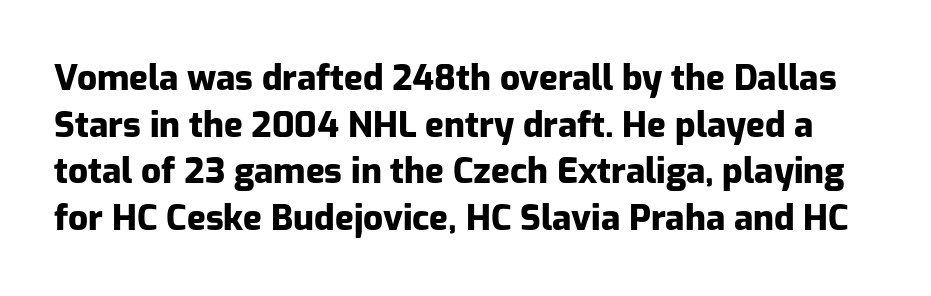
These lines sit exactly where default settings would place them. Think of a printed novel: that variable character pitch is what you see here. Check under the words: just untouched page. You could call the tracking neutral — neither tight nor loose. Note: no serifs on the glyphs.
